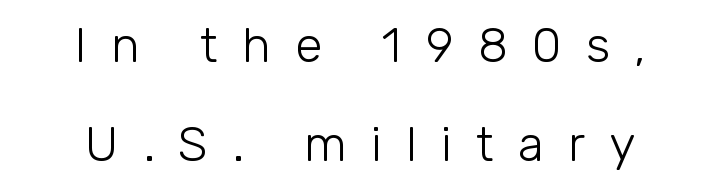
Caption: expanded tracking, letters set apart. Do the letters lean? They stand straight. Regarding serifs, this sample does without them. Notice how the passage keeps no hard edge, just a central spine. Vertically, the passage feels expansive, rows floating well apart.
